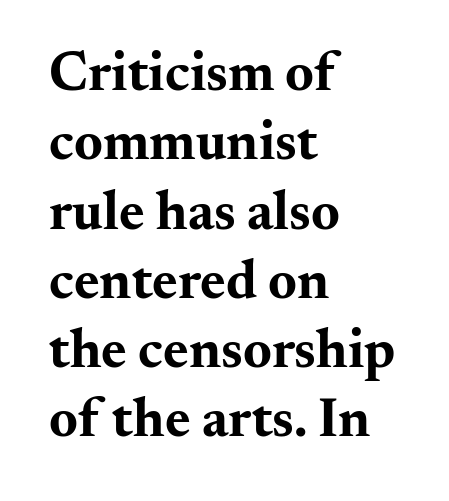
The image shows 55 px bold, wide serif type, upright; set left-aligned, normal line spacing (1.26x), normal letter spacing, not underlined; medium stroke contrast and a small x-height.
